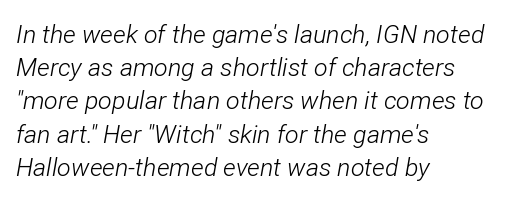
Characters follow at the spacing the type designer built in. Notice how the passage keeps a crisp vertical edge on the left only. Evenly set lines give the paragraph a standard silhouette. Each stroke keeps to a modest, everyday thickness or less.
